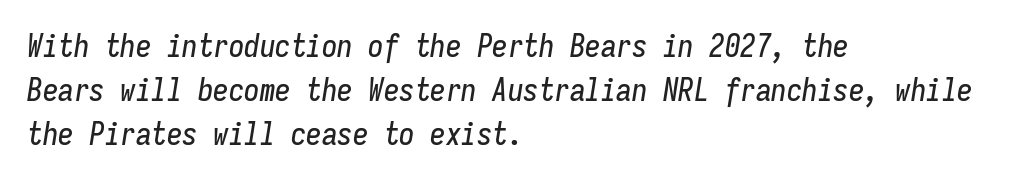
{"italic": "yes", "lean": "right", "slant_degrees": 9, "width": "condensed", "stroke_contrast": "low", "x_height": "medium", "monospaced": "yes", "underline": "no", "align": "left", "line_spacing": "normal", "line_spacing_ratio": 1.42, "letter_spacing": "normal", "letter_spacing_em": 0.0, "glyph_px": 31}
